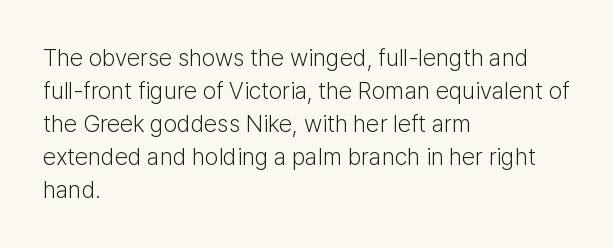
The image shows 24 px text type, upright; set left-aligned, normal line spacing (1.38x), normal letter spacing, not underlined.
